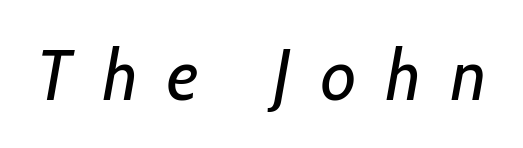
{"italic": "yes", "lean": "right", "slant_degrees": 10, "bold": "no", "weight": "regular", "width": "condensed", "stroke_contrast": "low", "x_height": "medium", "monospaced": "no", "underline": "no", "letter_spacing": "wide", "letter_spacing_em": 0.42, "glyph_px": 72}
